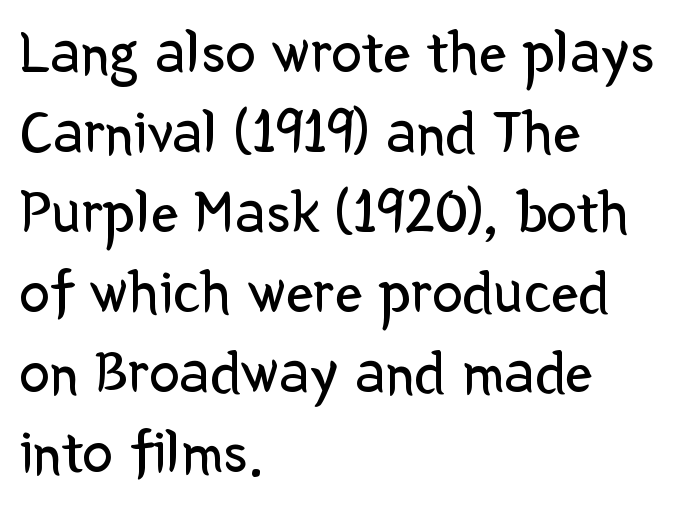
The image shows 61 px regular-weight sans-serif type, upright; set left-aligned, normal line spacing (1.31x), normal letter spacing, not underlined; low stroke contrast and a medium x-height.
